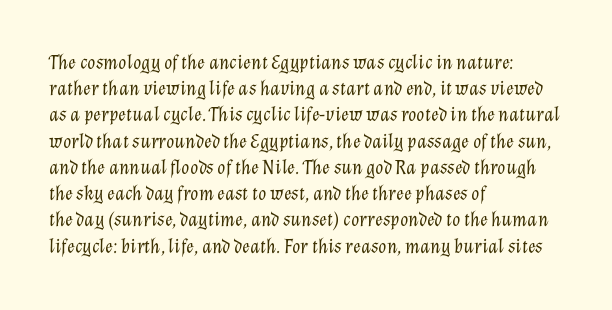
Q: Is the text bold? A: No.
Q: Is the text italic (slanted)? A: Yes, it leans right by about 12 degrees.
Q: Is the text underlined? A: No.
Q: How is the paragraph aligned? A: Left-aligned.
Q: Is the spacing between letters normal or unusually wide? A: Normal.
Q: Is the spacing between lines tight, normal or loose? A: Normal.
